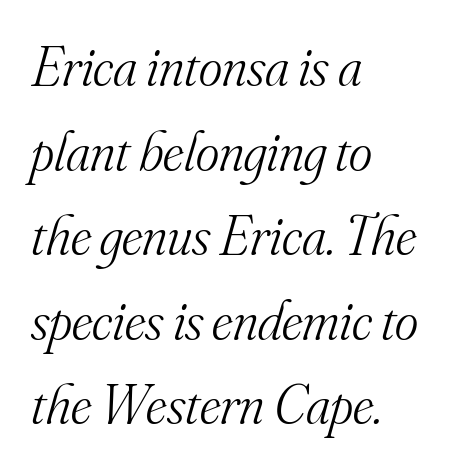
{"serif": "yes", "italic": "yes", "lean": "right", "slant_degrees": 16, "bold": "no", "weight": "light", "width": "normal", "stroke_contrast": "medium", "x_height": "small", "monospaced": "no", "underline": "no", "align": "left", "line_spacing": "normal", "line_spacing_ratio": 1.51, "letter_spacing": "normal", "letter_spacing_em": 0.0, "glyph_px": 56}
